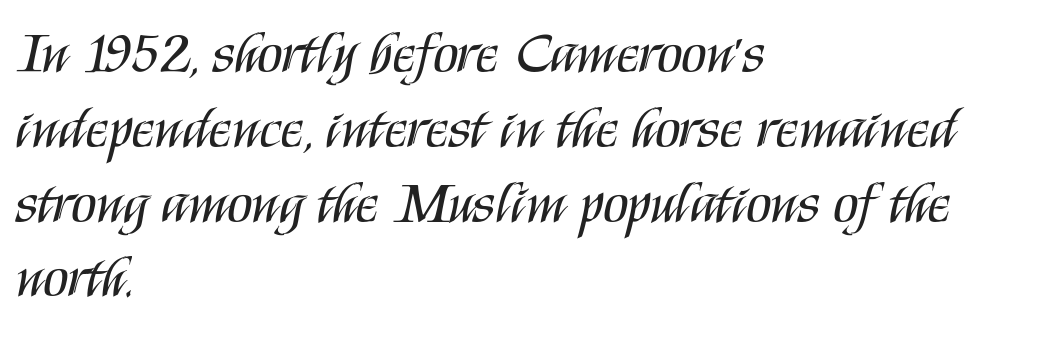
Each word holds together tightly as a unit, with standard inter-letter gaps. The weight tops out at a normal text grade. This rendering uses left alignment, leaving the right contour irregular. Regarding serifs, this sample does without them. Spacing verdict: proportional, widths tailored to each character.
